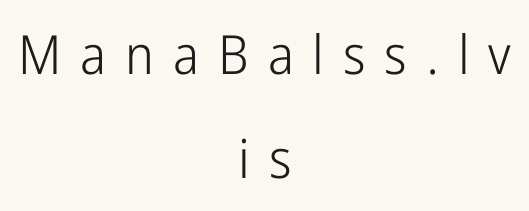
{"serif": "no", "italic": "no", "bold": "no", "weight": "light", "width": "condensed", "stroke_contrast": "low", "x_height": "medium", "monospaced": "no", "underline": "no", "align": "center", "line_spacing": "loose", "line_spacing_ratio": 1.93, "letter_spacing": "wide", "letter_spacing_em": 0.35, "glyph_px": 54}
